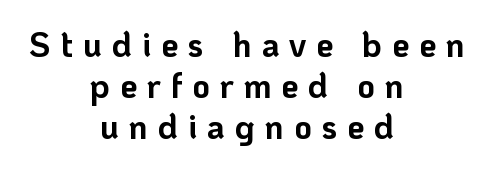
Q: Is the text bold? A: Yes.
Q: Is the text italic (slanted)? A: No, it is upright.
Q: Is the typeface a serif or a sans-serif typeface? A: Sans-serif.
Q: Is the text underlined? A: No.
Q: How is the paragraph aligned? A: Centered.
Q: Is the spacing between letters normal or unusually wide? A: Unusually wide.
Q: Width (condensed, normal, or wide)? A: Normal.
Q: Stroke contrast? A: Low.
Q: x-height? A: Medium.
Q: Monospaced? A: No.
